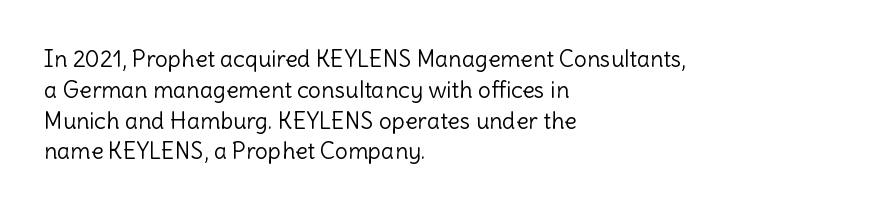
Descenders are the only things crossing below the line. The font sits on the lighter half of the weight spectrum, regular included. Does the copy run flush right? No — it runs flush left. Vertically, the passage feels balanced, rows spaced as you'd expect.
